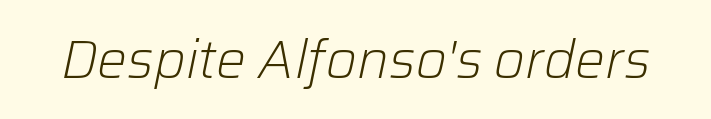
The image shows 53 px light type, italic (leaning right); set normal letter spacing, not underlined; low stroke contrast and a medium x-height.
